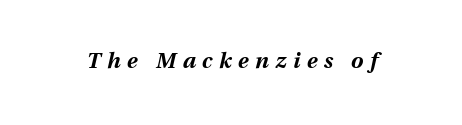
{"italic": "yes", "lean": "right", "slant_degrees": 13, "bold": "yes", "underline": "no", "letter_spacing": "wide", "letter_spacing_em": 0.3, "glyph_px": 22}
